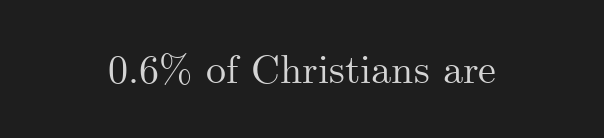
{"serif": "yes", "italic": "no", "width": "normal", "stroke_contrast": "medium", "x_height": "small", "monospaced": "no", "underline": "no", "letter_spacing": "normal", "letter_spacing_em": 0.0, "glyph_px": 40}
